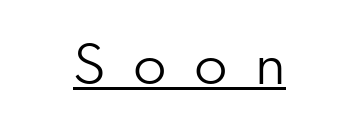
The image shows 55 px light sans-serif type, upright; set unusually wide letter spacing (+0.5 em), underlined; low stroke contrast and a small x-height.
